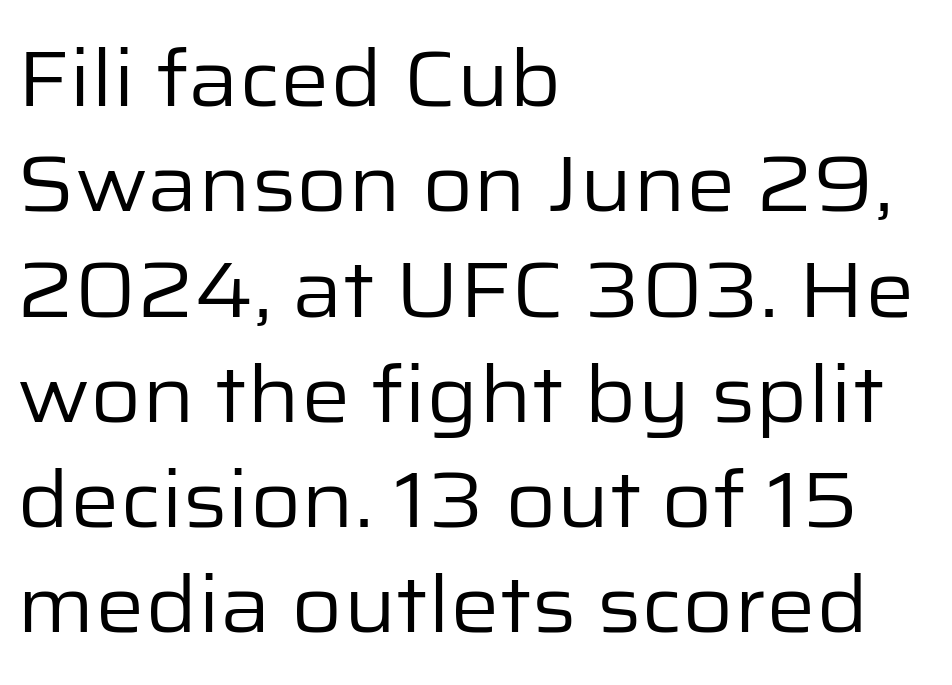
{"serif": "no", "italic": "no", "bold": "no", "weight": "regular", "width": "normal", "stroke_contrast": "low", "x_height": "medium", "monospaced": "no", "underline": "no", "align": "left", "line_spacing": "normal", "line_spacing_ratio": 1.35, "letter_spacing": "normal", "letter_spacing_em": 0.0, "glyph_px": 78}
